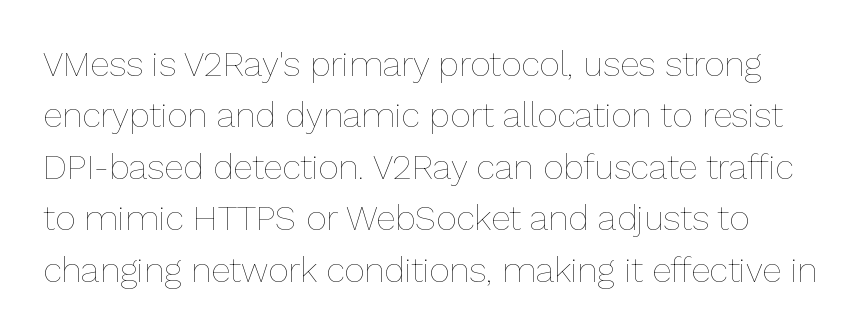
The image shows 35 px thin type, upright; set normal line spacing (1.47x), normal letter spacing, not underlined; low stroke contrast and a medium x-height.
